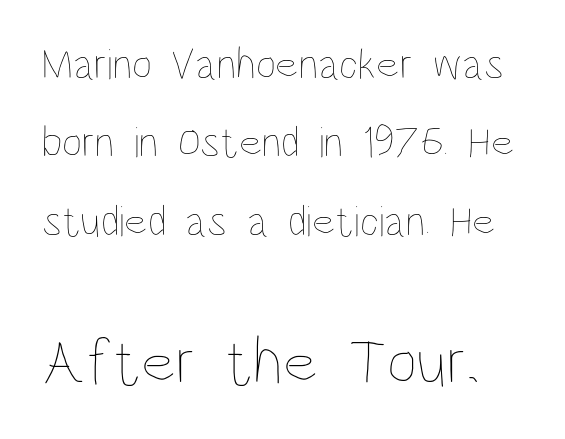
A clean baseline with only descenders dipping below it. Character widths vary here, with narrow letters taking less room than wide ones. Stem width sits at or under what a default text font uses. Students, note that the glyphs here touch the page at normal intervals.
